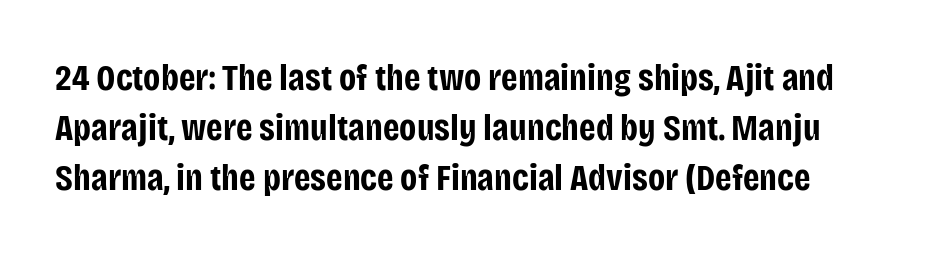
{"serif": "no", "italic": "no", "bold": "yes", "weight": "bold", "width": "condensed", "stroke_contrast": "low", "x_height": "large", "monospaced": "no", "underline": "no", "align": "left", "line_spacing": "normal", "line_spacing_ratio": 1.35, "letter_spacing": "normal", "letter_spacing_em": 0.0, "glyph_px": 37}
